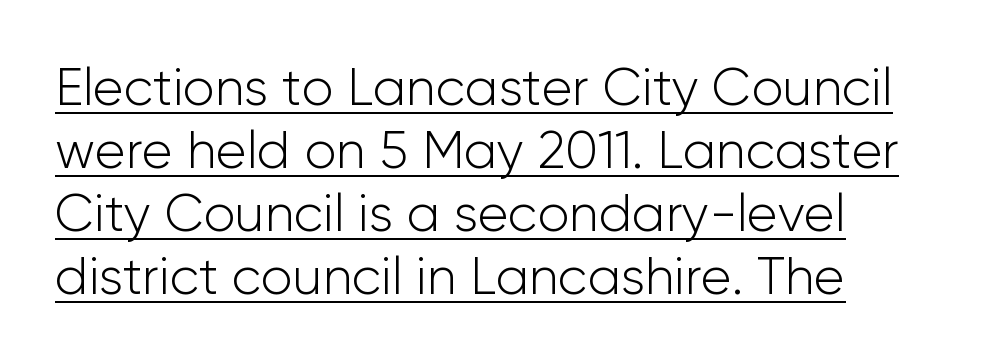
The typography opts for an upright posture over an oblique one. Words appear dense and cohesive because spacing is normal. The compositor pushed each line to the left boundary. Is this a fixed-width face? No — the glyphs have proportional, varying widths. The passage shown is not bold in any degree.
